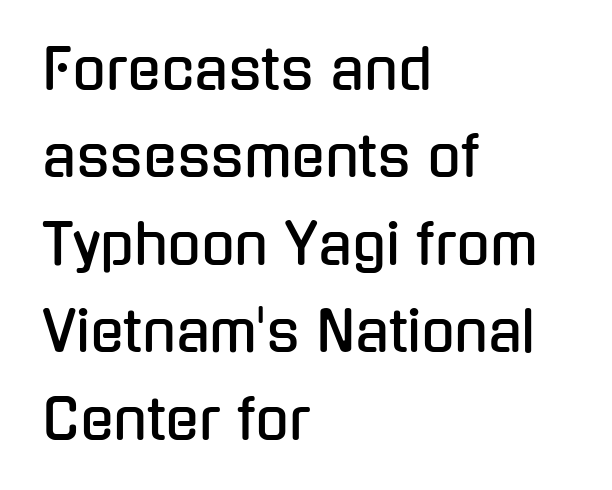
Clear beneath every line of the passage. Visually the block forms a straight wall on the left and a jagged coastline on the right. Italic: no, the glyphs are upright roman. A typesetter would call this proportional, since set widths differ per character.
